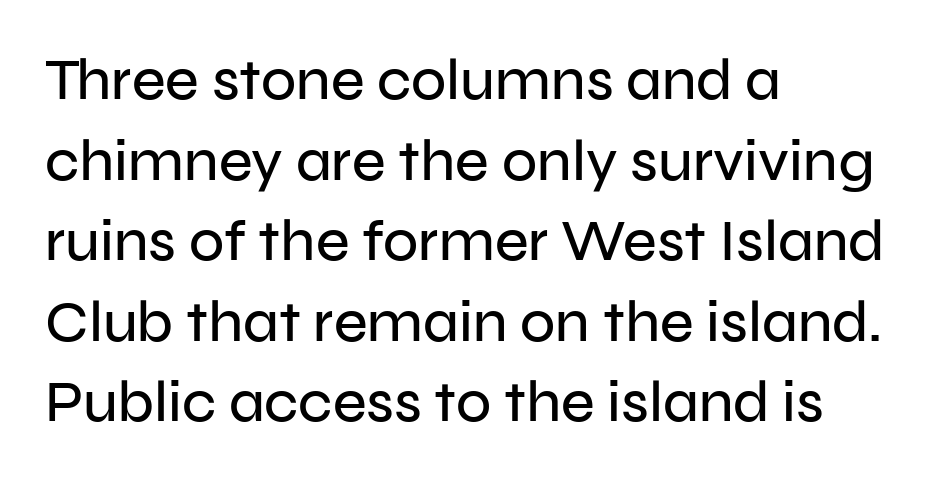
The image shows 58 px sans-serif type, upright; set left-aligned, normal line spacing (1.39x), normal letter spacing, not underlined; low stroke contrast and a medium x-height.
